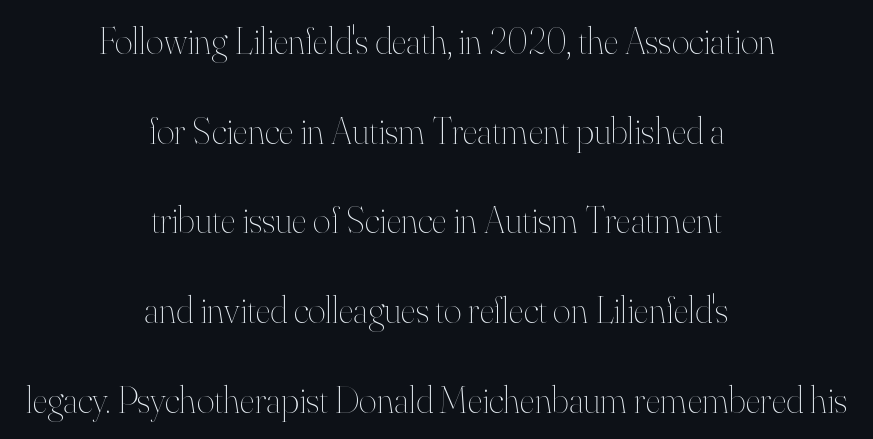
Q: Is the text bold? A: No.
Q: Is the text italic (slanted)? A: No, it is upright.
Q: Is the text underlined? A: No.
Q: How is the paragraph aligned? A: Centered.
Q: Is the spacing between letters normal or unusually wide? A: Normal.
Q: Is the spacing between lines tight, normal or loose? A: Loose.
Q: Width (condensed, normal, or wide)? A: Normal.
Q: Stroke contrast? A: High.
Q: x-height? A: Small.
Q: Monospaced? A: No.
